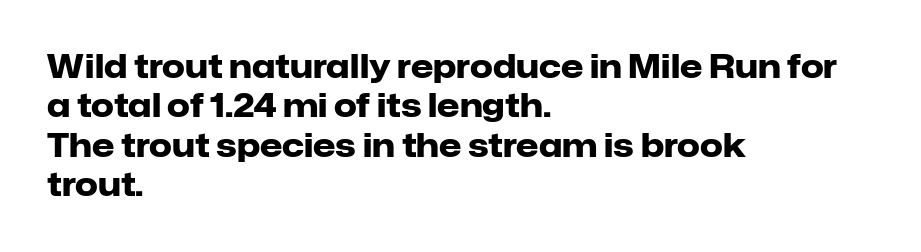
{"serif": "no", "italic": "no", "bold": "yes", "weight": "heavy", "width": "normal", "stroke_contrast": "low", "x_height": "medium", "monospaced": "no", "underline": "no", "align": "left", "line_spacing_ratio": 1.23, "letter_spacing": "normal", "letter_spacing_em": 0.0, "glyph_px": 32}
